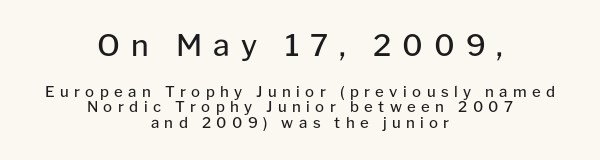
{"serif": "no", "italic": "no", "bold": "no", "weight": "regular", "width": "normal", "stroke_contrast": "low", "x_height": "medium", "monospaced": "no", "underline": "no", "align": "center", "line_spacing": "tight", "line_spacing_ratio": 1.03, "letter_spacing": "wide", "letter_spacing_em": 0.36, "larger_block": "first", "size_ratio": 2.0, "glyph_px": 30}
